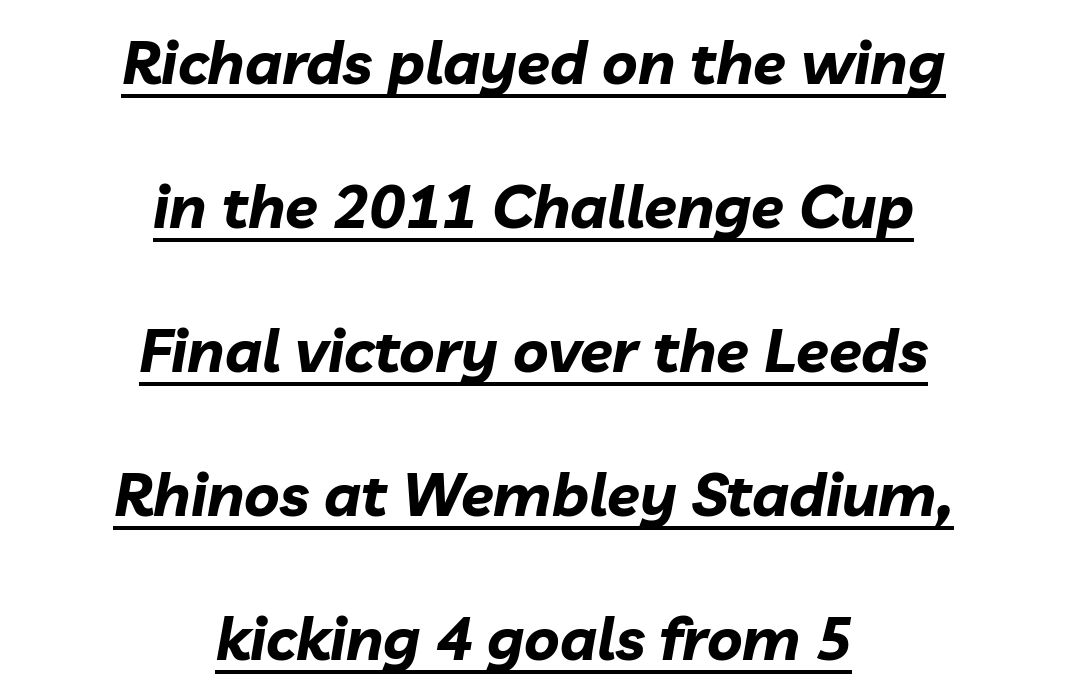
{"italic": "yes", "lean": "right", "slant_degrees": 10, "bold": "yes", "weight": "bold", "width": "normal", "stroke_contrast": "low", "x_height": "medium", "monospaced": "no", "underline": "yes", "align": "center", "line_spacing": "loose", "line_spacing_ratio": 2.4, "letter_spacing": "normal", "letter_spacing_em": 0.0, "glyph_px": 60}
